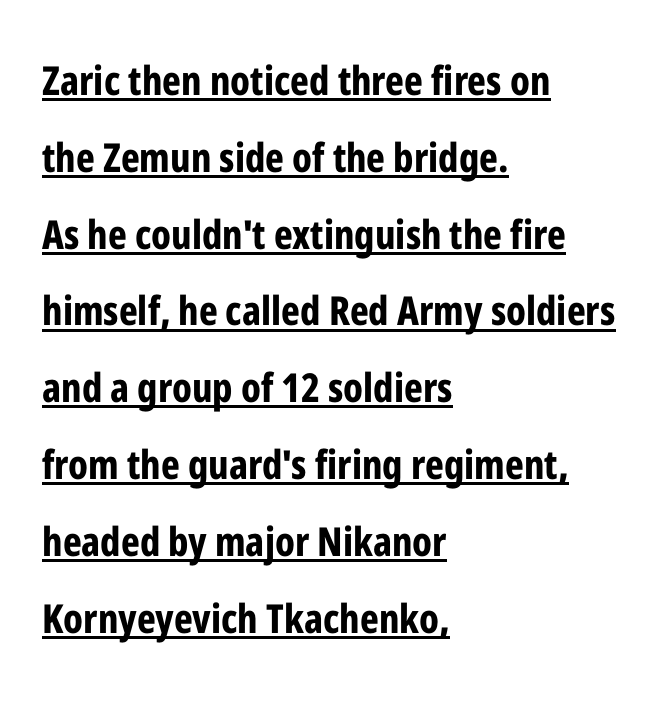
{"serif": "no", "italic": "no", "bold": "yes", "weight": "bold", "width": "condensed", "stroke_contrast": "low", "x_height": "medium", "monospaced": "no", "underline": "yes", "align": "left", "line_spacing": "loose", "line_spacing_ratio": 1.92, "letter_spacing": "normal", "letter_spacing_em": 0.0, "glyph_px": 40}
